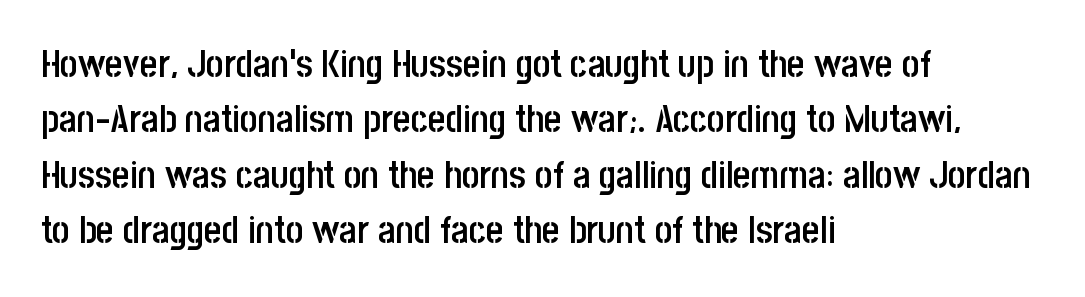
Q: Is the text bold? A: Semi-bold.
Q: Is the text italic (slanted)? A: No, it is upright.
Q: Is the typeface a serif or a sans-serif typeface? A: Sans-serif.
Q: Is the text underlined? A: No.
Q: How is the paragraph aligned? A: Left-aligned.
Q: Is the spacing between letters normal or unusually wide? A: Normal.
Q: Is the spacing between lines tight, normal or loose? A: Normal.
Q: Width (condensed, normal, or wide)? A: Condensed.
Q: Stroke contrast? A: Low.
Q: x-height? A: Large.
Q: Monospaced? A: No.
